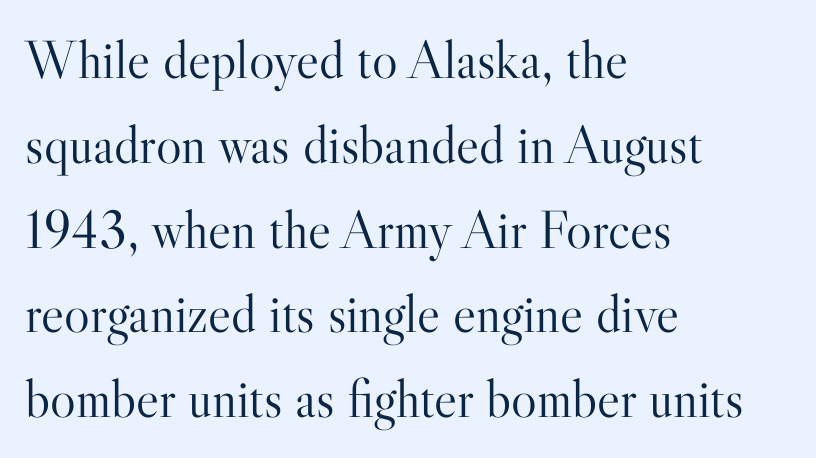
{"serif": "yes", "italic": "no", "bold": "no", "weight": "light", "width": "normal", "stroke_contrast": "high", "x_height": "small", "monospaced": "no", "underline": "no", "align": "left", "line_spacing": "normal", "line_spacing_ratio": 1.57, "letter_spacing": "normal", "letter_spacing_em": 0.0, "glyph_px": 54}
